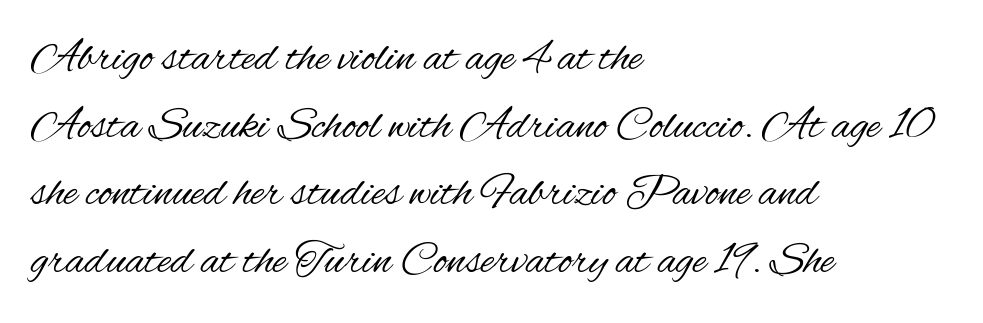
{"serif": "no", "bold": "no", "weight": "regular", "width": "condensed", "stroke_contrast": "medium", "x_height": "small", "monospaced": "no", "underline": "no", "align": "left", "line_spacing": "normal", "line_spacing_ratio": 1.47, "letter_spacing": "normal", "letter_spacing_em": 0.0, "glyph_px": 46}
